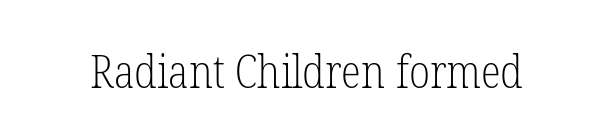
The image shows 46 px light, condensed serif type, upright; set normal letter spacing, not underlined; low stroke contrast and a medium x-height.
